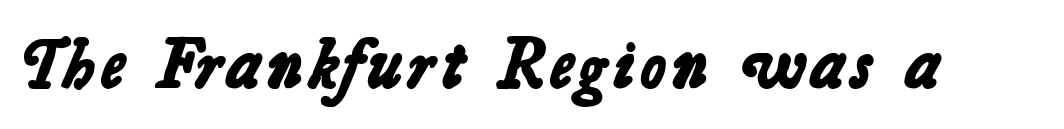
Q: Is the text bold? A: Yes.
Q: Is the typeface a serif or a sans-serif typeface? A: Sans-serif.
Q: Is the text underlined? A: No.
Q: Is the spacing between letters normal or unusually wide? A: Normal.
Q: Width (condensed, normal, or wide)? A: Normal.
Q: Stroke contrast? A: Low.
Q: x-height? A: Medium.
Q: Monospaced? A: No.
